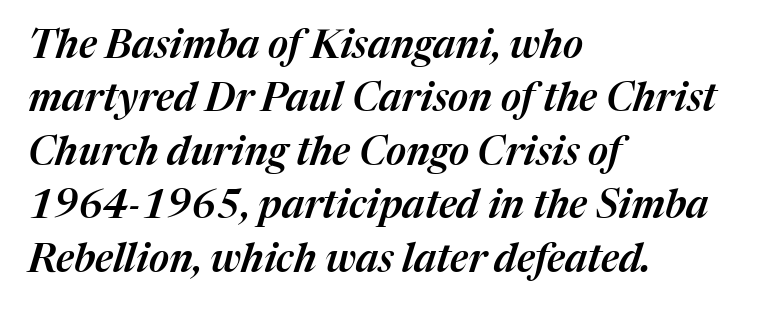
{"italic": "yes", "lean": "right", "slant_degrees": 17, "width": "normal", "stroke_contrast": "medium", "x_height": "medium", "monospaced": "no", "underline": "no", "align": "left", "line_spacing": "normal", "line_spacing_ratio": 1.37, "letter_spacing": "normal", "letter_spacing_em": 0.0, "glyph_px": 39}
